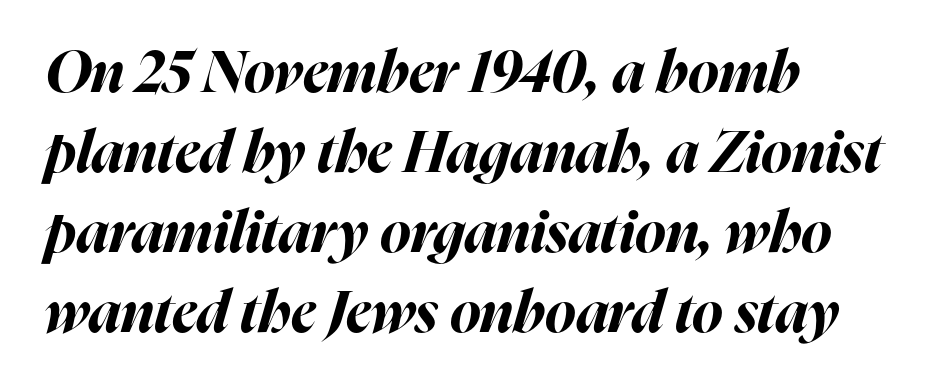
{"italic": "yes", "lean": "right", "slant_degrees": 16, "bold": "yes", "weight": "bold", "width": "normal", "stroke_contrast": "high", "x_height": "medium", "monospaced": "no", "underline": "no", "align": "left", "line_spacing": "normal", "line_spacing_ratio": 1.38, "letter_spacing": "normal", "letter_spacing_em": 0.0, "glyph_px": 58}
